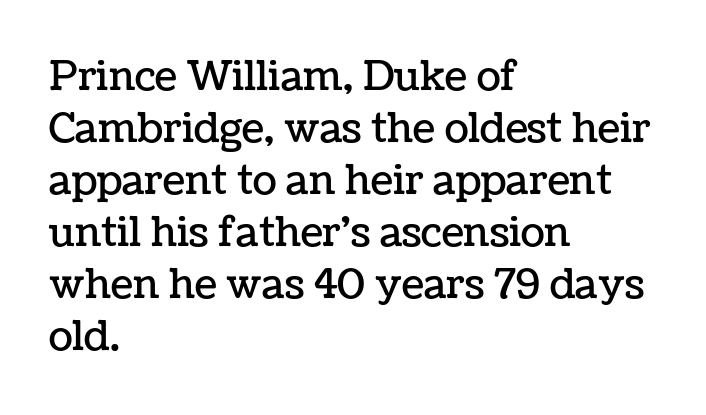
A student would call this left alignment; a typographer would say flush left, rag right. Successive baselines arrive at the customary interval. Characters remain perfectly vertical along every line. Varying glyph widths throughout — classic text-font behaviour.
